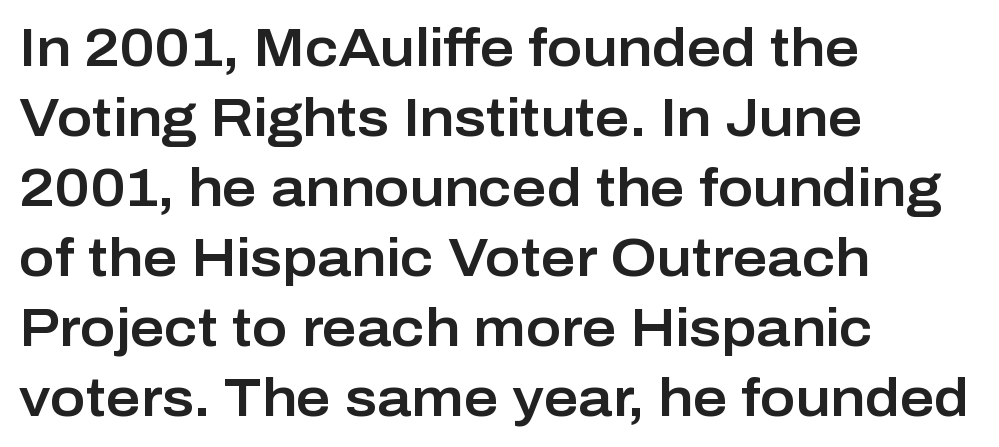
The passage is arranged the way most books set body copy — flush left. This sample uses plain, unmodified letter spacing. Think of a printed novel: that variable character pitch is what you see here. Quick note: not italic, upright. Nothing sits at the stroke ends, so this counts as sans-serif.
